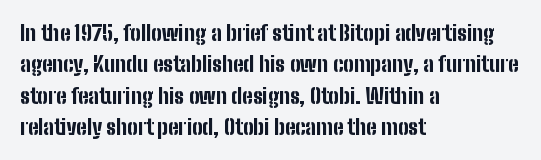
The passage shown is emphatically bold. The specimen reads as upright at a glance. Alignment: flush left. What stands out about the letter spacing? Nothing — it is the standard amount. The block of text has a typical density, with ordinary space between rows. The words here are not underlined.
